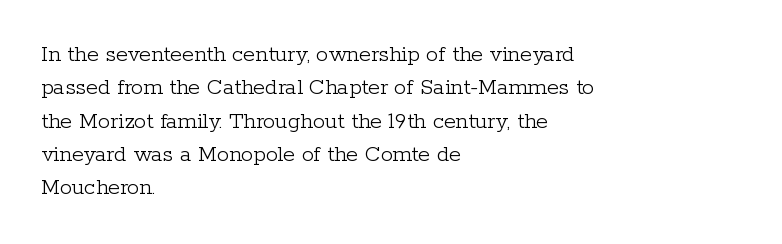
The image shows 24 px text type, upright; set left-aligned, normal line spacing (1.39x), normal letter spacing, not underlined.
